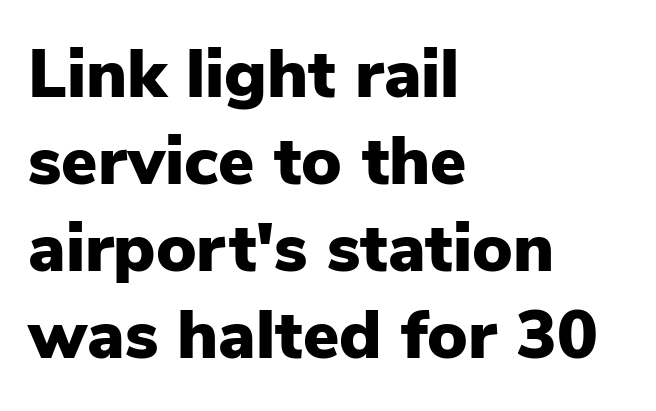
The image shows 68 px heavy sans-serif type, upright; set left-aligned, normal line spacing (1.28x), normal letter spacing, not underlined; low stroke contrast and a medium x-height.
